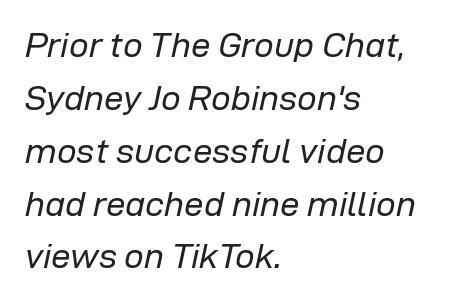
The image shows 35 px regular-weight type, italic (leaning right); set left-aligned, normal line spacing (1.51x), normal letter spacing, not underlined; low stroke contrast and a medium x-height.
